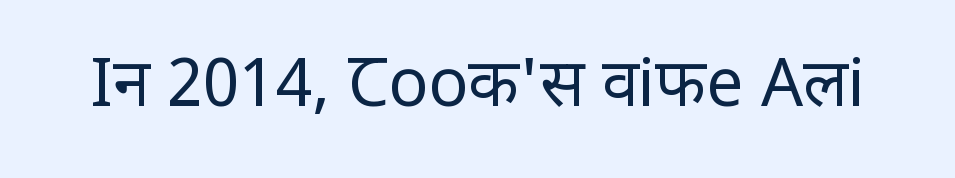
Q: Is the text bold? A: No.
Q: Is the text italic (slanted)? A: No, it is upright.
Q: Is the typeface a serif or a sans-serif typeface? A: Sans-serif.
Q: Is the text underlined? A: No.
Q: Is the spacing between letters normal or unusually wide? A: Normal.
Q: Width (condensed, normal, or wide)? A: Condensed.
Q: Stroke contrast? A: Low.
Q: x-height? A: Large.
Q: Monospaced? A: No.
